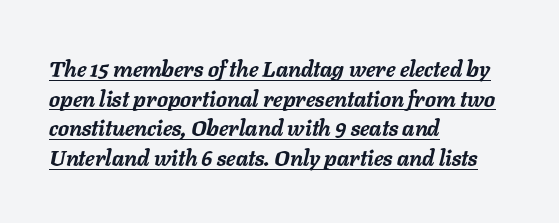
Q: Is the text bold? A: Yes.
Q: Is the text italic (slanted)? A: Yes, it leans right by about 11 degrees.
Q: Is the text underlined? A: Yes.
Q: How is the paragraph aligned? A: Left-aligned.
Q: Is the spacing between letters normal or unusually wide? A: Normal.
Q: Is the spacing between lines tight, normal or loose? A: Normal.
